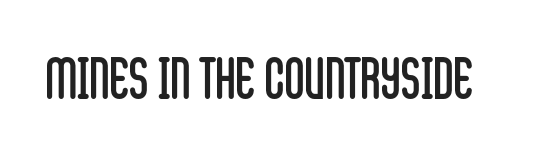
The image shows 56 px regular-weight, condensed sans-serif type, upright; set normal letter spacing, not underlined; low stroke contrast and a large x-height.
